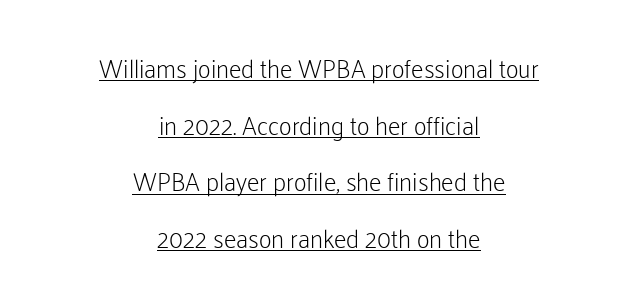
Q: Is the text bold? A: No.
Q: Is the text italic (slanted)? A: No, it is upright.
Q: Is the text underlined? A: Yes.
Q: How is the paragraph aligned? A: Centered.
Q: Is the spacing between letters normal or unusually wide? A: Normal.
Q: Is the spacing between lines tight, normal or loose? A: Loose.
